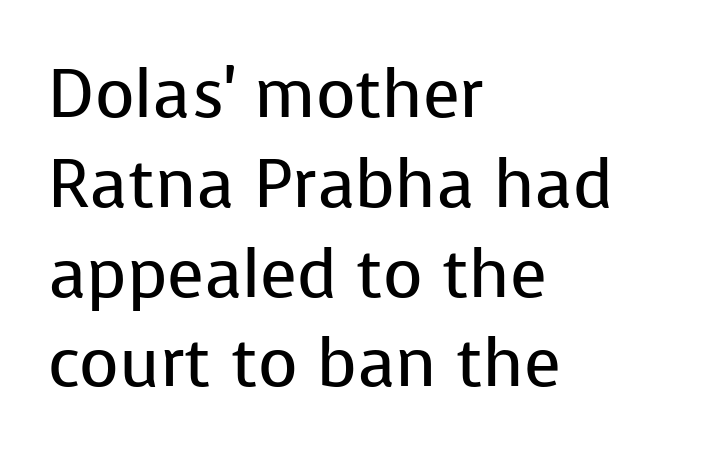
{"serif": "no", "italic": "no", "bold": "no", "weight": "regular", "width": "normal", "stroke_contrast": "low", "x_height": "medium", "monospaced": "no", "underline": "no", "align": "left", "line_spacing": "normal", "line_spacing_ratio": 1.32, "letter_spacing": "normal", "letter_spacing_em": 0.0, "glyph_px": 68}
